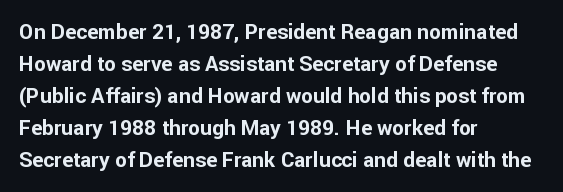
The image shows 21 px bold type, upright; set left-aligned, normal line spacing (1.52x), normal letter spacing, not underlined.
